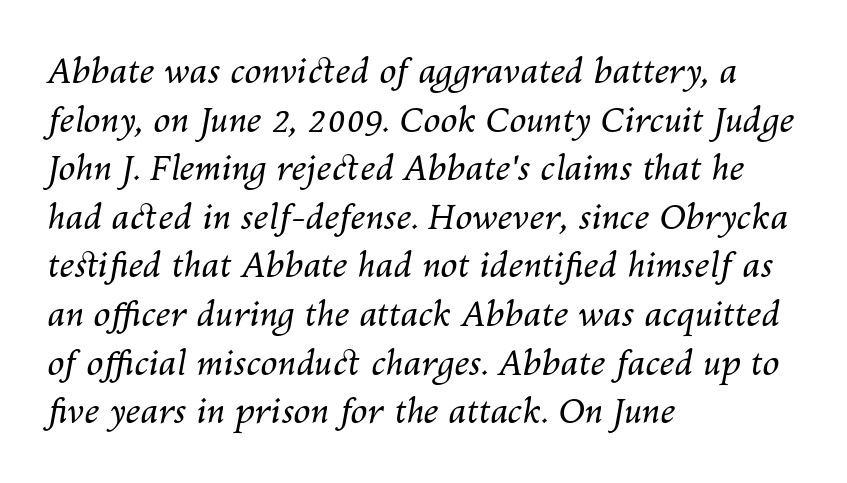
The image shows 34 px regular-weight type, italic (leaning right); set left-aligned, normal line spacing (1.43x), normal letter spacing, not underlined; medium stroke contrast and a medium x-height.
